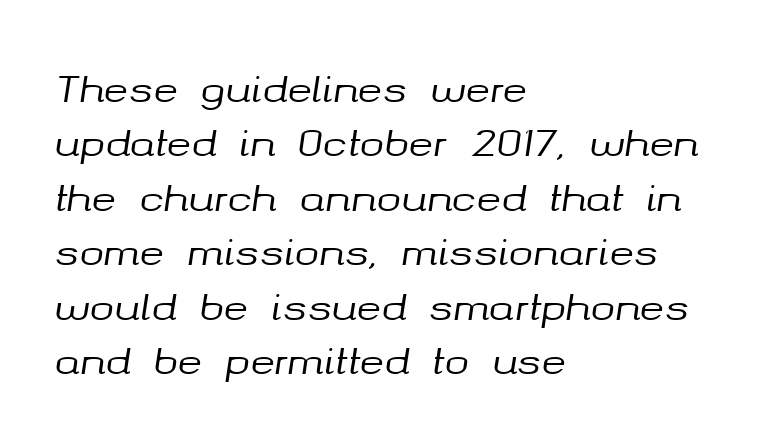
The image shows 37 px text type, italic (leaning right); set left-aligned, normal line spacing (1.47x), normal letter spacing, not underlined; medium stroke contrast and a medium x-height.
